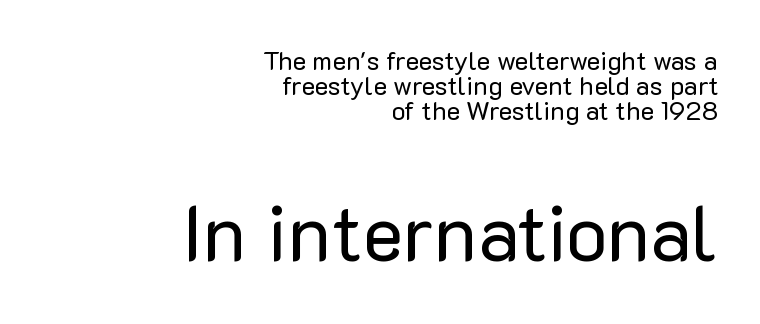
Very little white space separates one row of letters from the next. The lines in this sample share a right terminus and differ only in where they begin. Every character sits straight up, as roman type does. Letters rest on an invisible, unmarked baseline. This rendering leaves character spacing at its baseline value.
